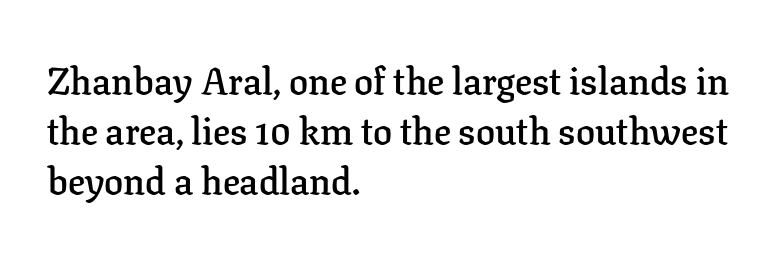
{"serif": "yes", "italic": "no", "bold": "semi", "weight": "semibold", "width": "normal", "stroke_contrast": "low", "x_height": "medium", "monospaced": "no", "underline": "no", "align": "left", "line_spacing": "normal", "line_spacing_ratio": 1.32, "letter_spacing": "normal", "letter_spacing_em": 0.0, "glyph_px": 38}
